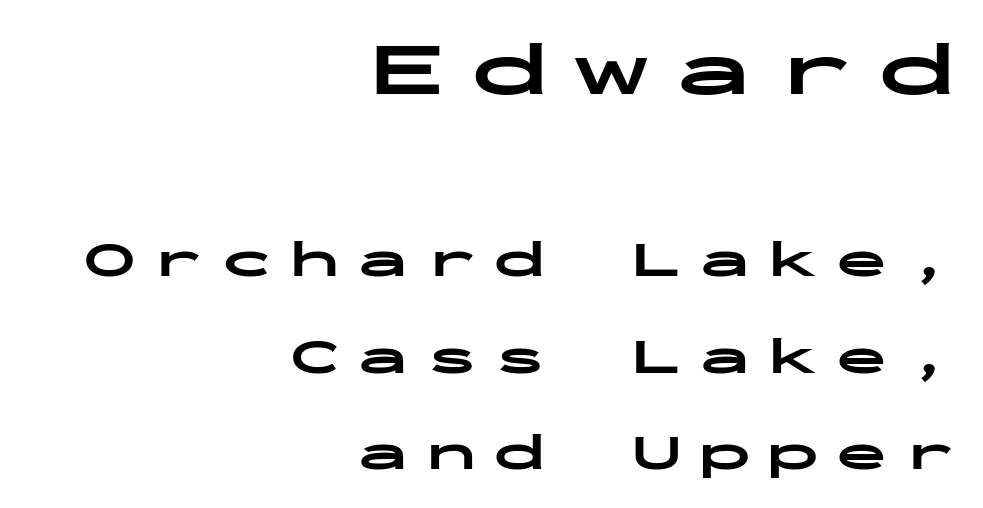
The image shows 76 px bold, wide sans-serif type, upright, monospaced; set right-aligned, line spacing 1.89x, unusually wide letter spacing (+0.34 em), not underlined; the first (top) block is 1.49x larger; low stroke contrast and a medium x-height.
